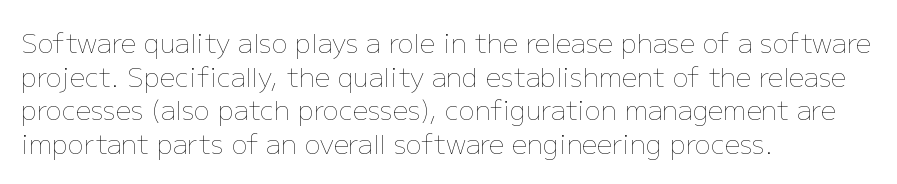
Whoever set this chose a conventional vertical rhythm. Each stroke keeps to a modest, everyday thickness or less. Is there any slant? The stems are plumb. Any mark beneath the type? The region is blank. Horizontal alignment here is leftward, the default for most running prose.
